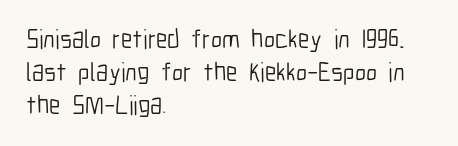
The image shows 26 px text type, upright; set left-aligned, normal line spacing (1.27x), normal letter spacing, not underlined.
